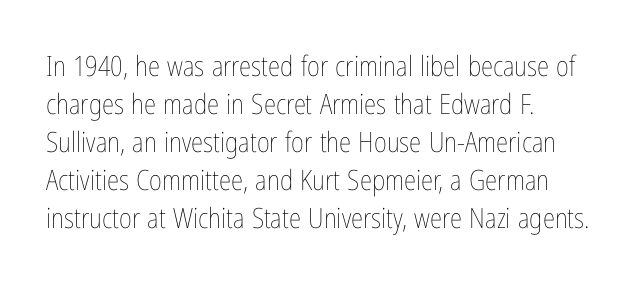
Q: Is the text bold? A: No.
Q: Is the text italic (slanted)? A: No, it is upright.
Q: Is the text underlined? A: No.
Q: How is the paragraph aligned? A: Left-aligned.
Q: Is the spacing between letters normal or unusually wide? A: Normal.
Q: Is the spacing between lines tight, normal or loose? A: Normal.
Q: Width (condensed, normal, or wide)? A: Condensed.
Q: Stroke contrast? A: Low.
Q: x-height? A: Medium.
Q: Monospaced? A: No.
